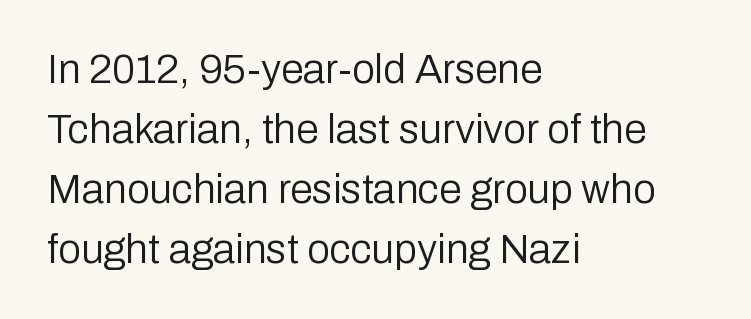
The image shows 41 px regular-weight sans-serif type, upright; set left-aligned, normal line spacing (1.46x), normal letter spacing, not underlined; low stroke contrast and a medium x-height.
